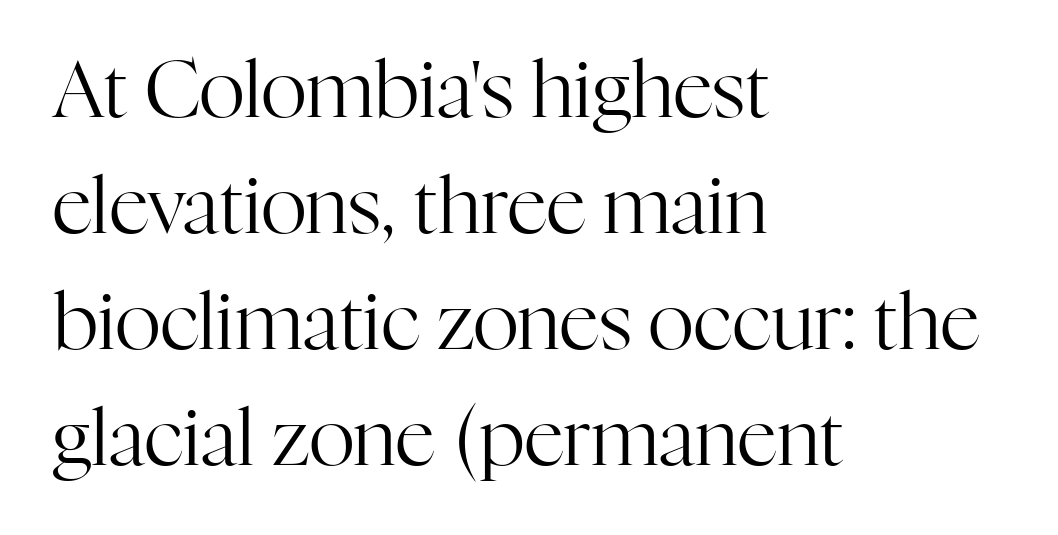
Q: Is the text bold? A: No.
Q: Is the text italic (slanted)? A: No, it is upright.
Q: Is the typeface a serif or a sans-serif typeface? A: Serif.
Q: Is the text underlined? A: No.
Q: How is the paragraph aligned? A: Left-aligned.
Q: Is the spacing between letters normal or unusually wide? A: Normal.
Q: Is the spacing between lines tight, normal or loose? A: Normal.
Q: Width (condensed, normal, or wide)? A: Normal.
Q: Stroke contrast? A: High.
Q: x-height? A: Medium.
Q: Monospaced? A: No.
